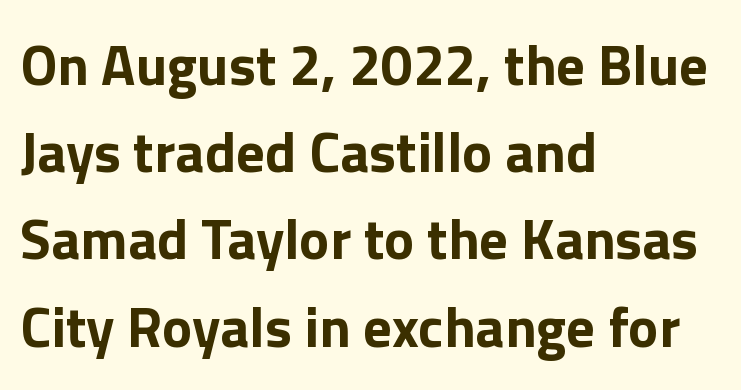
{"serif": "no", "italic": "no", "bold": "yes", "weight": "bold", "width": "normal", "x_height": "medium", "monospaced": "no", "underline": "no", "align": "left", "line_spacing": "normal", "line_spacing_ratio": 1.53, "letter_spacing": "normal", "letter_spacing_em": 0.0, "glyph_px": 57}
